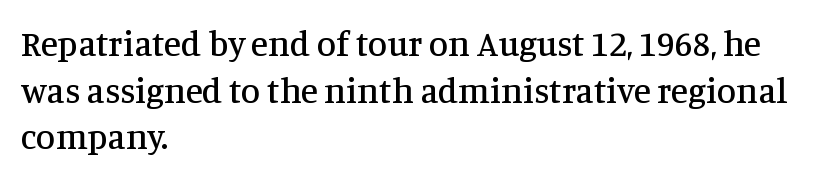
{"serif": "yes", "italic": "no", "width": "normal", "stroke_contrast": "medium", "x_height": "large", "monospaced": "no", "underline": "no", "align": "left", "line_spacing": "normal", "line_spacing_ratio": 1.33, "letter_spacing": "normal", "letter_spacing_em": 0.0, "glyph_px": 35}
